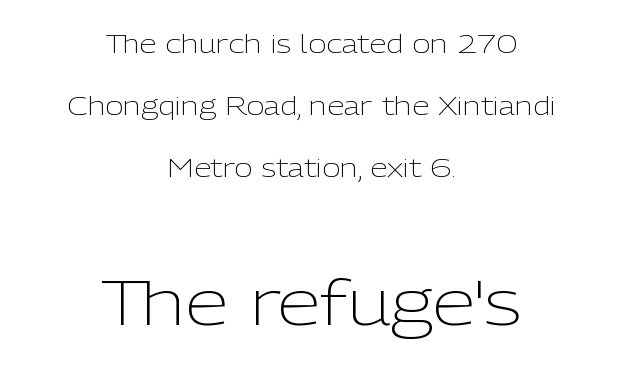
The image shows 62 px light sans-serif type, upright; set centered, loose line spacing (2.49x), normal letter spacing, not underlined; the second (bottom) block is 2.48x larger; low stroke contrast and a medium x-height.
